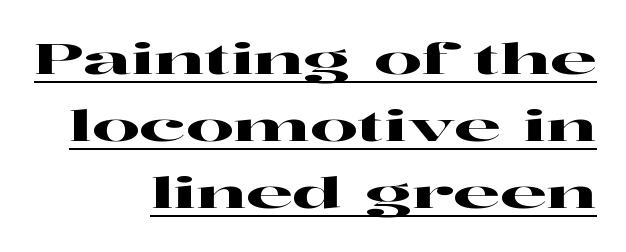
Q: Is the text italic (slanted)? A: No, it is upright.
Q: Is the typeface a serif or a sans-serif typeface? A: Serif.
Q: Is the text underlined? A: Yes.
Q: How is the paragraph aligned? A: Right-aligned.
Q: Is the spacing between letters normal or unusually wide? A: Normal.
Q: Is the spacing between lines tight, normal or loose? A: Normal.
Q: Width (condensed, normal, or wide)? A: Wide.
Q: Stroke contrast? A: High.
Q: x-height? A: Medium.
Q: Monospaced? A: No.
